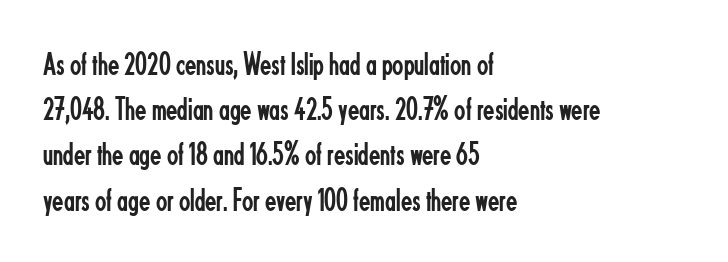
The image shows 33 px regular-weight, condensed sans-serif type, upright; set left-aligned, normal line spacing (1.37x), normal letter spacing, not underlined; low stroke contrast and a small x-height.
